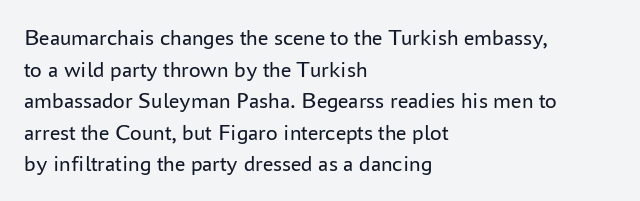
The image shows 23 px text type, upright; set left-aligned, normal line spacing (1.37x), normal letter spacing, not underlined.
